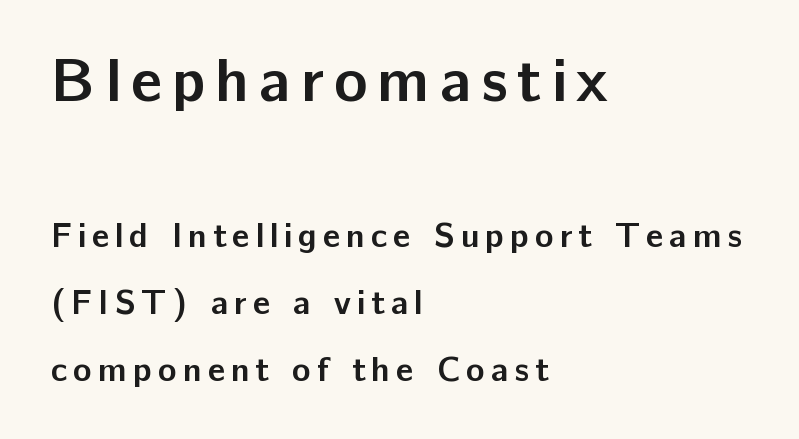
Two sizes are in play, and the larger belongs to the first block. I'd describe the lettering as bold — thick and assertive. Italic: no, the glyphs are upright roman. Unlike a traditional serif, this face leaves its strokes unadorned.
